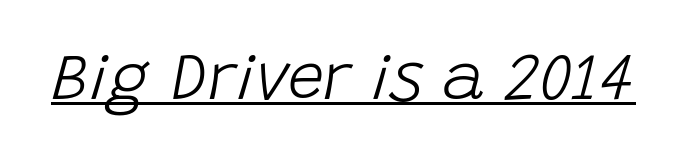
{"italic": "yes", "lean": "right", "slant_degrees": 15, "bold": "no", "weight": "light", "width": "normal", "stroke_contrast": "low", "x_height": "large", "monospaced": "no", "underline": "yes", "letter_spacing": "normal", "letter_spacing_em": 0.0, "glyph_px": 65}
